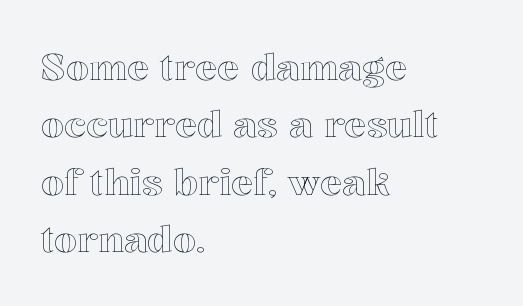
The image shows 37 px text type, upright; set left-aligned, normal line spacing (1.55x), normal letter spacing, not underlined; a medium x-height.
